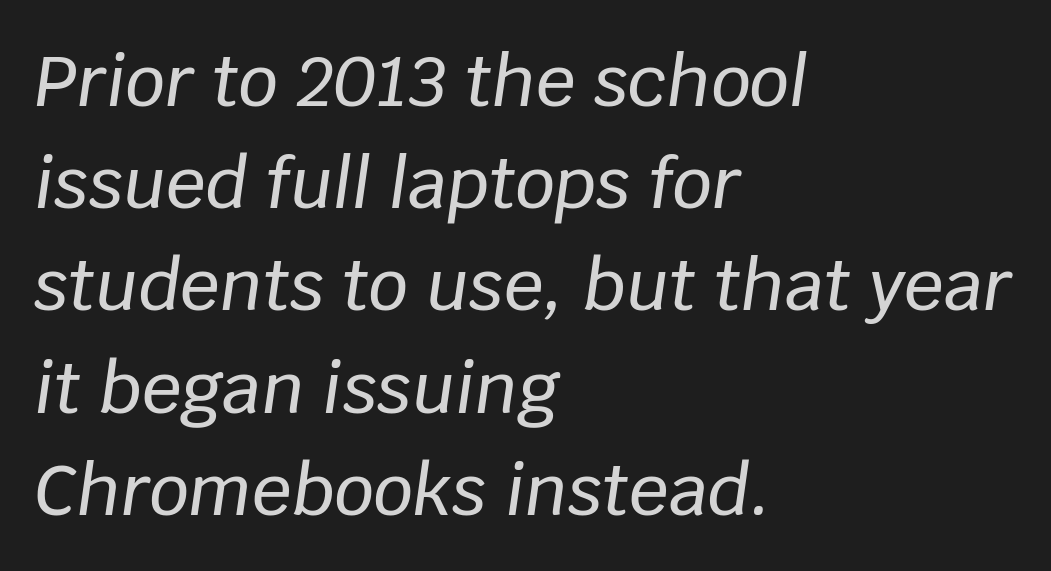
{"italic": "yes", "lean": "right", "slant_degrees": 8, "width": "normal", "stroke_contrast": "low", "x_height": "large", "monospaced": "no", "underline": "no", "align": "left", "line_spacing": "normal", "line_spacing_ratio": 1.46, "letter_spacing": "normal", "letter_spacing_em": 0.0, "glyph_px": 70}
